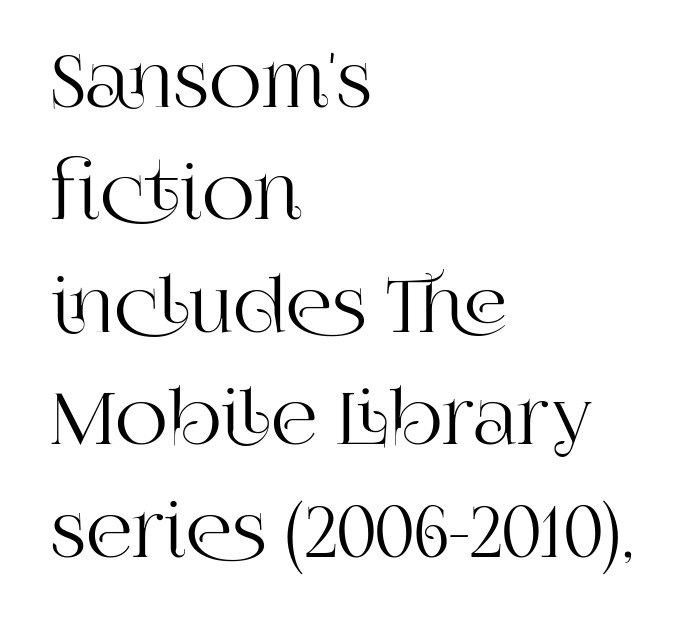
Q: Is the text italic (slanted)? A: No, it is upright.
Q: Is the typeface a serif or a sans-serif typeface? A: Serif.
Q: Is the text underlined? A: No.
Q: How is the paragraph aligned? A: Left-aligned.
Q: Is the spacing between letters normal or unusually wide? A: Normal.
Q: Is the spacing between lines tight, normal or loose? A: Normal.
Q: Width (condensed, normal, or wide)? A: Normal.
Q: Stroke contrast? A: High.
Q: x-height? A: Large.
Q: Monospaced? A: No.
